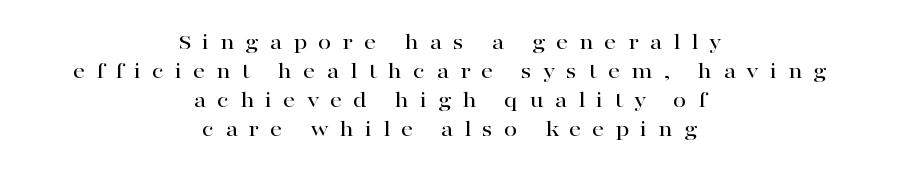
The image shows 24 px text type, upright; set centered, line spacing 1.21x, unusually wide letter spacing (+0.45 em), not underlined.
